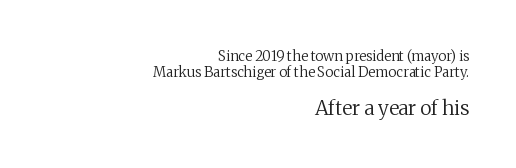
The image shows 20 px text type, upright; set right-aligned, tight line spacing (1.13x), normal letter spacing, not underlined; the second (bottom) block is 1.43x larger.
